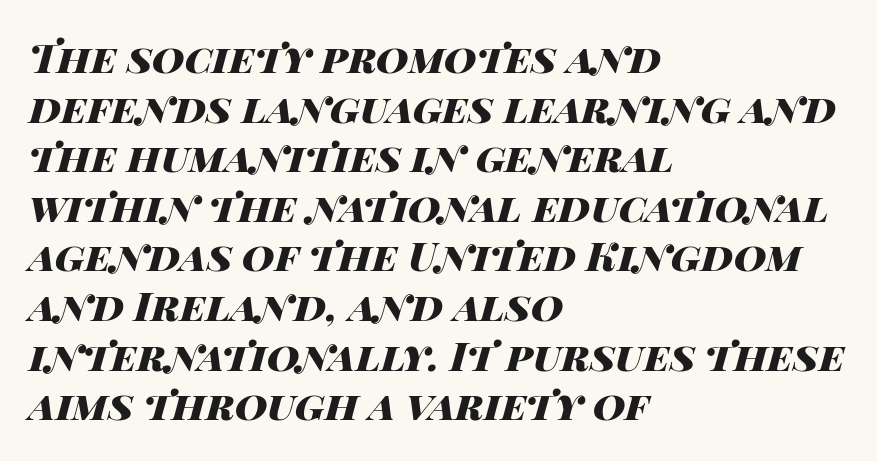
The image shows 40 px heavy, wide type, italic (leaning right); set left-aligned, line spacing 1.24x, normal letter spacing, not underlined; high stroke contrast and a large x-height.
